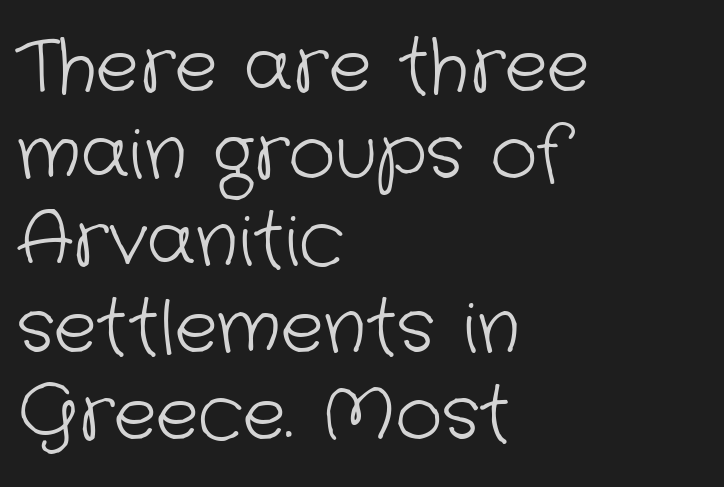
Q: Is the text bold? A: No.
Q: Is the typeface a serif or a sans-serif typeface? A: Sans-serif.
Q: Is the text underlined? A: No.
Q: How is the paragraph aligned? A: Left-aligned.
Q: Is the spacing between letters normal or unusually wide? A: Normal.
Q: Width (condensed, normal, or wide)? A: Normal.
Q: Stroke contrast? A: Low.
Q: x-height? A: Medium.
Q: Monospaced? A: No.
